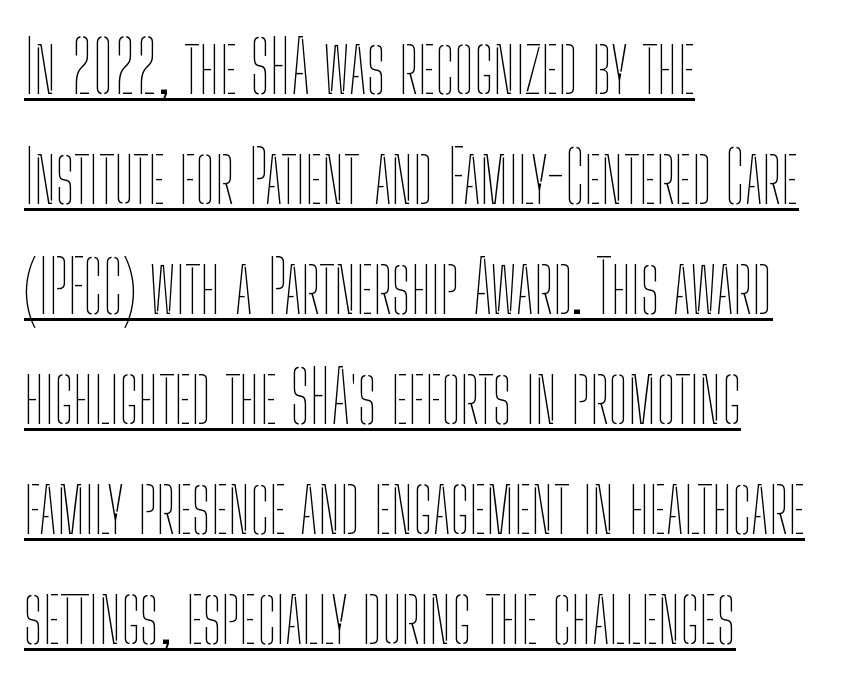
Q: Is the text bold? A: No.
Q: Is the text italic (slanted)? A: No, it is upright.
Q: Is the text underlined? A: Yes.
Q: How is the paragraph aligned? A: Left-aligned.
Q: Is the spacing between letters normal or unusually wide? A: Normal.
Q: Is the spacing between lines tight, normal or loose? A: Normal.
Q: Width (condensed, normal, or wide)? A: Condensed.
Q: Stroke contrast? A: Low.
Q: x-height? A: Medium.
Q: Monospaced? A: No.
